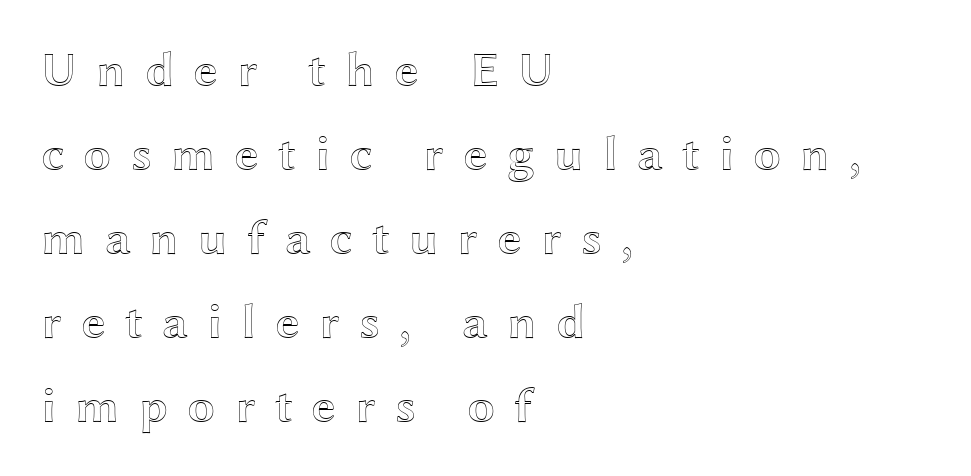
The image shows 50 px wide type, upright; set left-aligned, normal line spacing (1.68x), unusually wide letter spacing (+0.38 em), not underlined; a medium x-height.
